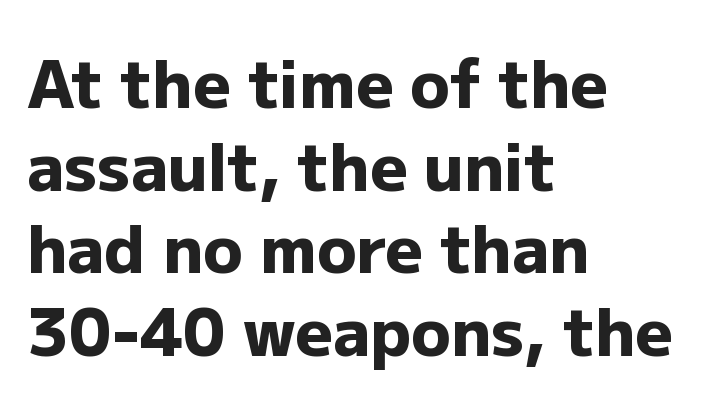
The image shows 65 px heavy sans-serif type, upright; set left-aligned, normal line spacing (1.27x), normal letter spacing, not underlined; low stroke contrast and a medium x-height.
